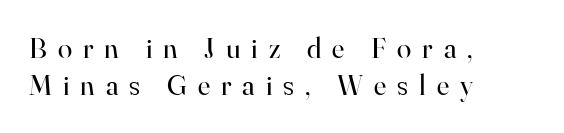
No word sits above an underline. These lines are rendered in a variable-pitch font. The specimen reads as upright at a glance. This sample uses a serif face.
